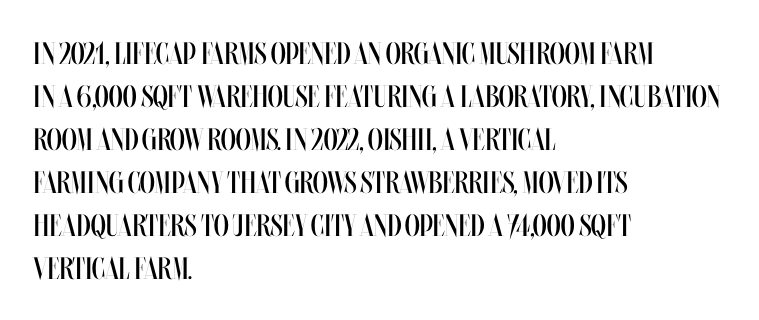
Q: Is the text bold? A: No.
Q: Is the text italic (slanted)? A: No, it is upright.
Q: Is the text underlined? A: No.
Q: How is the paragraph aligned? A: Left-aligned.
Q: Is the spacing between letters normal or unusually wide? A: Normal.
Q: Is the spacing between lines tight, normal or loose? A: Normal.
Q: Width (condensed, normal, or wide)? A: Condensed.
Q: Stroke contrast? A: Medium.
Q: x-height? A: Large.
Q: Monospaced? A: No.
